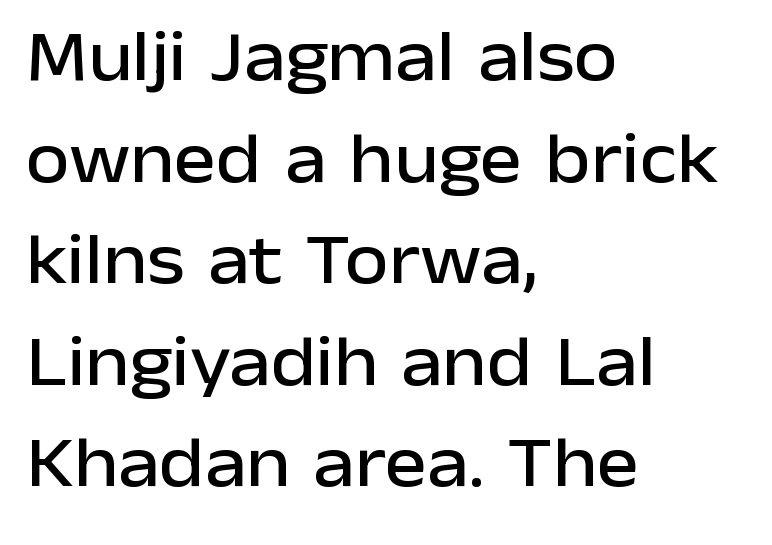
Q: Is the text italic (slanted)? A: No, it is upright.
Q: Is the typeface a serif or a sans-serif typeface? A: Sans-serif.
Q: Is the text underlined? A: No.
Q: How is the paragraph aligned? A: Left-aligned.
Q: Is the spacing between letters normal or unusually wide? A: Normal.
Q: Is the spacing between lines tight, normal or loose? A: Normal.
Q: Width (condensed, normal, or wide)? A: Normal.
Q: Stroke contrast? A: Low.
Q: x-height? A: Medium.
Q: Monospaced? A: No.
